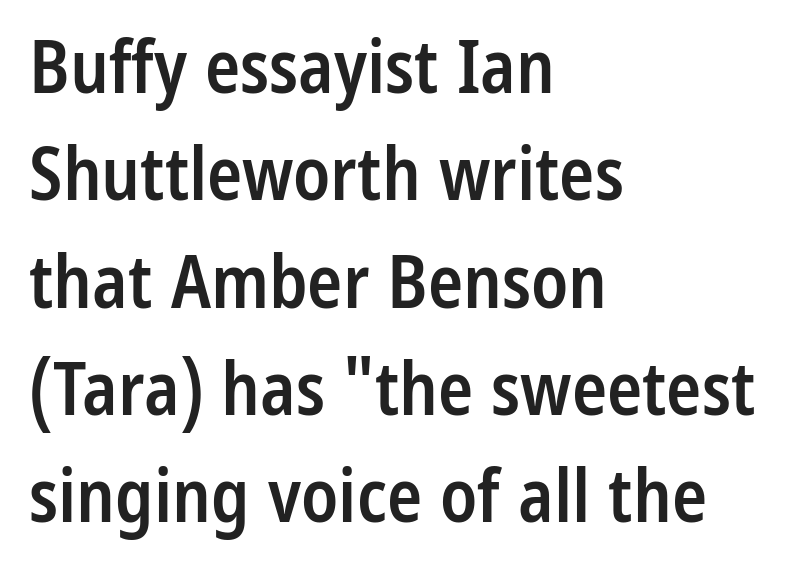
{"serif": "no", "italic": "no", "bold": "semi", "weight": "semibold", "width": "condensed", "stroke_contrast": "low", "x_height": "medium", "monospaced": "no", "underline": "no", "align": "left", "line_spacing": "normal", "line_spacing_ratio": 1.47, "letter_spacing": "normal", "letter_spacing_em": 0.0, "glyph_px": 73}
